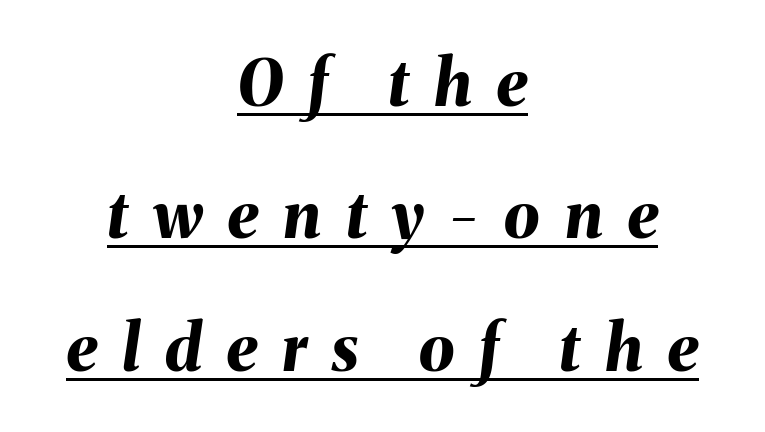
{"italic": "yes", "lean": "right", "slant_degrees": 8, "bold": "yes", "weight": "bold", "width": "normal", "stroke_contrast": "medium", "x_height": "medium", "monospaced": "no", "underline": "yes", "align": "center", "line_spacing": "loose", "line_spacing_ratio": 2.07, "letter_spacing": "wide", "letter_spacing_em": 0.39, "glyph_px": 64}
